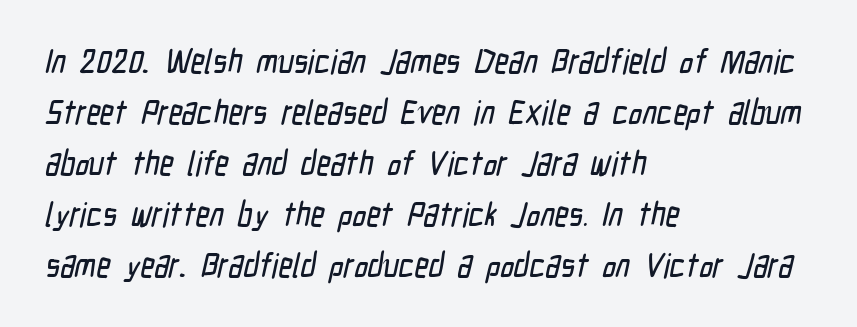
{"serif": "no", "width": "condensed", "stroke_contrast": "low", "x_height": "medium", "monospaced": "no", "underline": "no", "align": "left", "line_spacing": "normal", "line_spacing_ratio": 1.5, "letter_spacing": "normal", "letter_spacing_em": 0.0, "glyph_px": 34}
